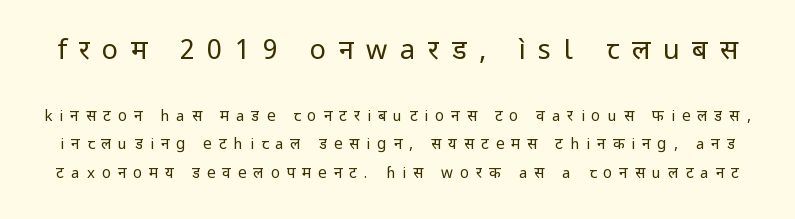
The vertical gap from one line to the next is large. Visually, the top section dominates because its glyphs are scaled up. The passage shown is not underscored anywhere. The type sits square on the baseline with zero lean. Letters have the restrained weight of plain body copy at most. The tracking jumps out immediately: characters are airy and widely separated.
